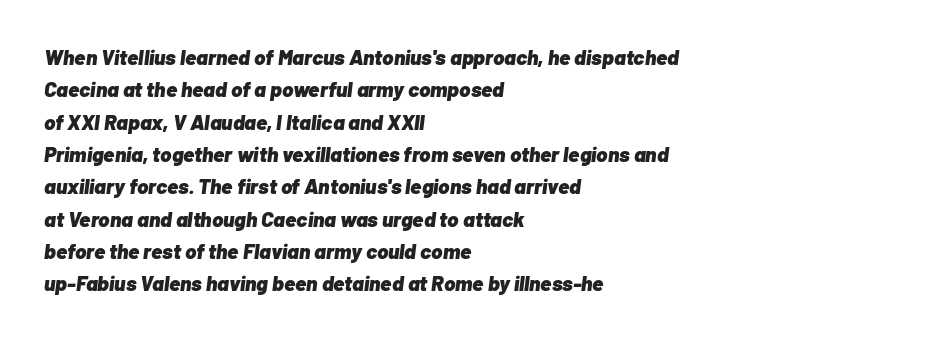
The image shows 21 px bold type, italic (leaning right); set left-aligned, normal line spacing (1.54x), normal letter spacing, not underlined.
